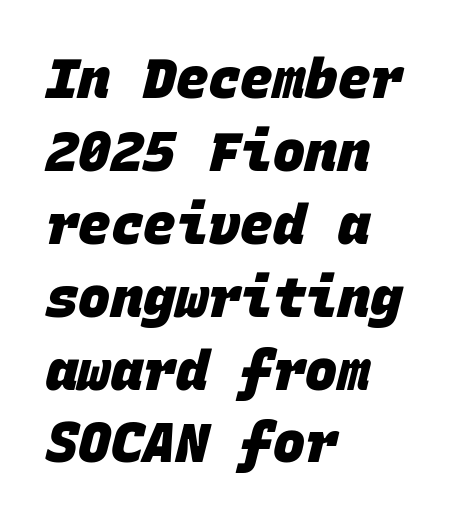
The image shows 54 px heavy sans-serif type, monospaced; set left-aligned, normal line spacing (1.35x), normal letter spacing, not underlined; low stroke contrast and a large x-height.
